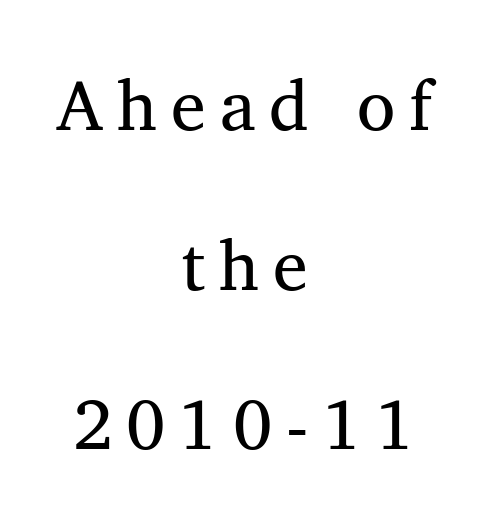
Compared with a flush-left layout, this one balances lines on the center instead. Ink coverage per letter is moderate at most. Each new line begins a long way beneath the previous one. The glyphs in this specimen are seriffed.
